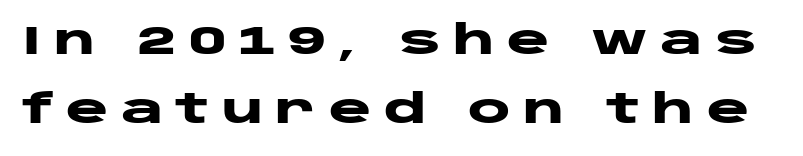
Nope, not italic — everything's standing straight. A typesetter would call this proportional, since set widths differ per character. The characters look thick and weighty, a clear bold. This rendering employs a face without finishing strokes, i.e., a sans-serif.
